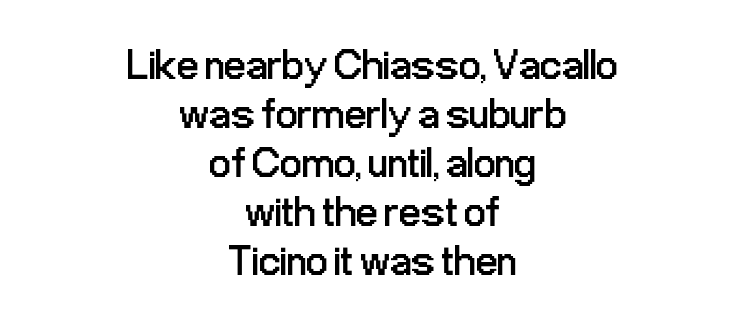
Q: Is the text bold? A: No.
Q: Is the text italic (slanted)? A: No, it is upright.
Q: Is the typeface a serif or a sans-serif typeface? A: Sans-serif.
Q: Is the text underlined? A: No.
Q: How is the paragraph aligned? A: Centered.
Q: Is the spacing between letters normal or unusually wide? A: Normal.
Q: Is the spacing between lines tight, normal or loose? A: Tight.
Q: Width (condensed, normal, or wide)? A: Condensed.
Q: Stroke contrast? A: Low.
Q: x-height? A: Medium.
Q: Monospaced? A: No.
